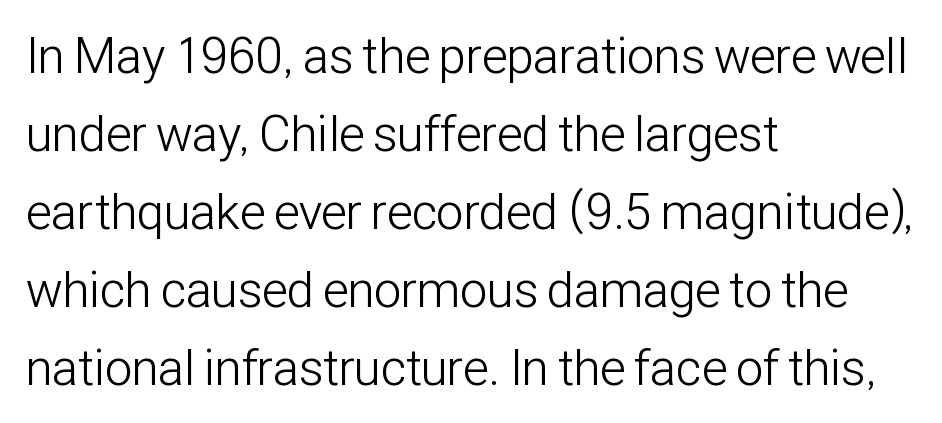
Q: Is the text bold? A: No.
Q: Is the text italic (slanted)? A: No, it is upright.
Q: Is the typeface a serif or a sans-serif typeface? A: Sans-serif.
Q: Is the text underlined? A: No.
Q: How is the paragraph aligned? A: Left-aligned.
Q: Is the spacing between letters normal or unusually wide? A: Normal.
Q: Is the spacing between lines tight, normal or loose? A: Normal.
Q: Width (condensed, normal, or wide)? A: Condensed.
Q: Stroke contrast? A: Low.
Q: x-height? A: Medium.
Q: Monospaced? A: No.
